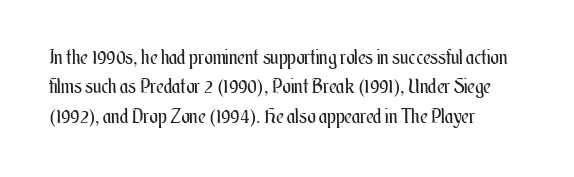
Look at the tracking — it's just the regular setting, nothing added. This sample keeps an unexceptional amount of space between lines. A typesetter would mark this as roman, not italic. Each row of text sits above clean, open space. Ink coverage per letter is moderate at most. This rendering uses left alignment, leaving the right contour irregular.
